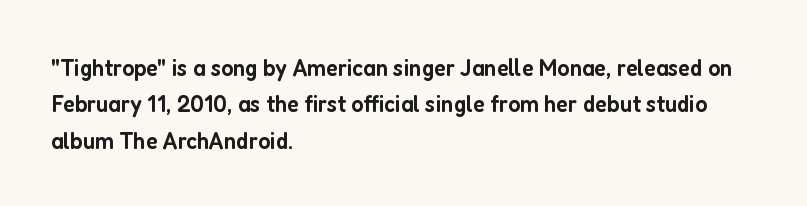
Q: Is the text bold? A: Semi-bold.
Q: Is the text italic (slanted)? A: No, it is upright.
Q: Is the text underlined? A: No.
Q: How is the paragraph aligned? A: Left-aligned.
Q: Is the spacing between letters normal or unusually wide? A: Normal.
Q: Is the spacing between lines tight, normal or loose? A: Normal.
